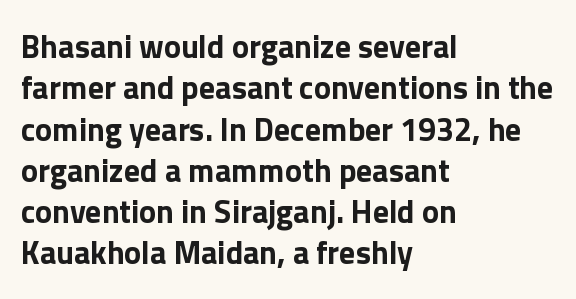
The line-height multiplier appears to be the usual default. A typesetter would call this proportional, since set widths differ per character. This rendering employs a face without finishing strokes, i.e., a sans-serif. Set as a true bold cut, around the 700 mark.
